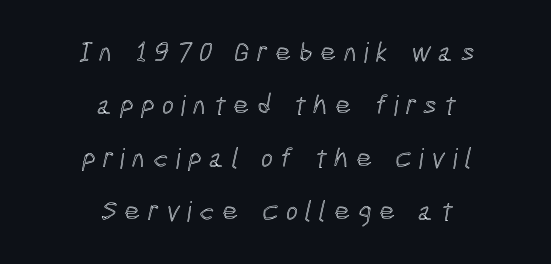
Descenders are the only things crossing below the line. You could not count columns in this text — the font is proportionally spaced. Someone cranked the tracking dial way up on this one. Visually the block forms a symmetrical silhouette, jagged on both flanks.
